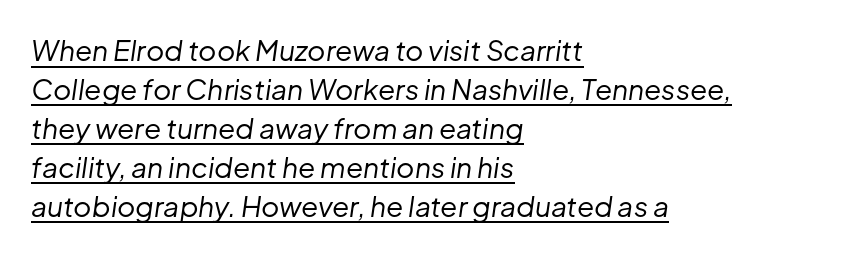
Q: Is the text bold? A: No.
Q: Is the text italic (slanted)? A: Yes, it leans right by about 8 degrees.
Q: Is the text underlined? A: Yes.
Q: How is the paragraph aligned? A: Left-aligned.
Q: Is the spacing between letters normal or unusually wide? A: Normal.
Q: Is the spacing between lines tight, normal or loose? A: Normal.
Q: Width (condensed, normal, or wide)? A: Normal.
Q: Stroke contrast? A: Low.
Q: x-height? A: Medium.
Q: Monospaced? A: No.
